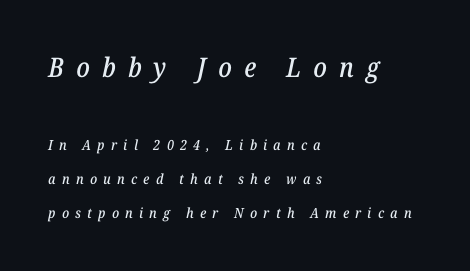
{"italic": "yes", "lean": "right", "slant_degrees": 12, "underline": "no", "align": "left", "line_spacing": "loose", "line_spacing_ratio": 2.42, "letter_spacing": "wide", "letter_spacing_em": 0.45, "larger_block": "first", "size_ratio": 1.93, "glyph_px": 27}
